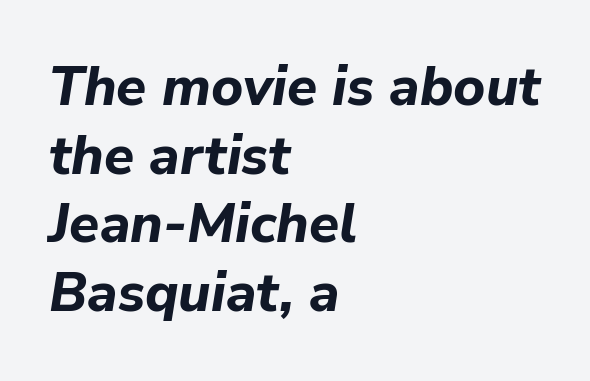
In CSS terms this would be text-align: left. Each new line begins a customary step beneath the previous one. Clear beneath every line of the passage. Spacing verdict: proportional, widths tailored to each character. Slanted lettering throughout.
